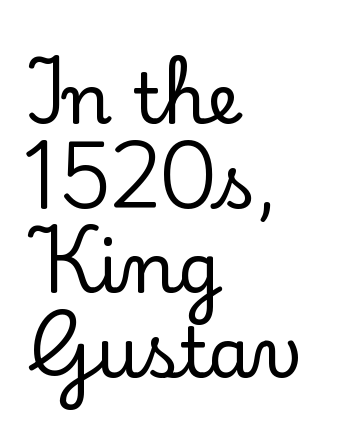
{"serif": "yes", "italic": "no", "width": "normal", "stroke_contrast": "low", "x_height": "small", "monospaced": "no", "underline": "no", "align": "left", "line_spacing_ratio": 1.21, "letter_spacing": "normal", "letter_spacing_em": 0.0, "glyph_px": 70}
